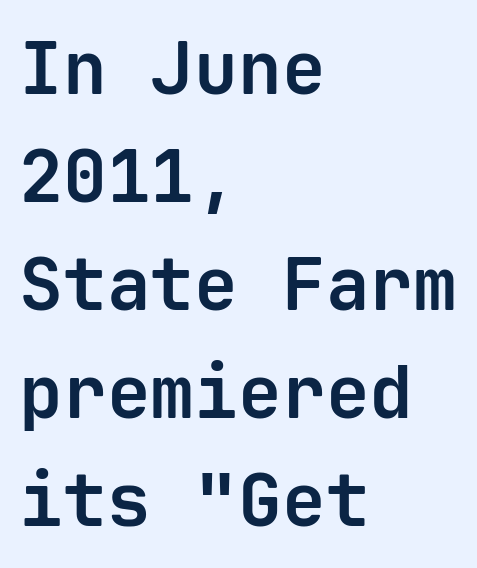
{"serif": "no", "italic": "no", "bold": "yes", "weight": "bold", "width": "normal", "stroke_contrast": "low", "x_height": "medium", "monospaced": "yes", "underline": "no", "align": "left", "line_spacing": "normal", "line_spacing_ratio": 1.48, "letter_spacing": "normal", "letter_spacing_em": 0.0, "glyph_px": 73}
